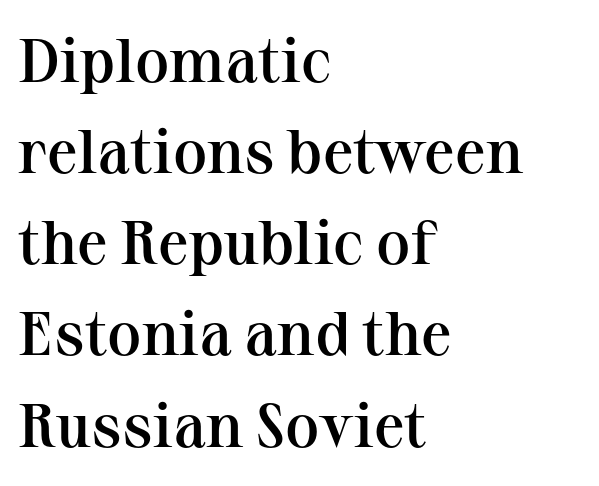
{"serif": "yes", "italic": "no", "bold": "semi", "weight": "semibold", "width": "normal", "stroke_contrast": "medium", "x_height": "medium", "monospaced": "no", "underline": "no", "align": "left", "line_spacing": "normal", "line_spacing_ratio": 1.47, "letter_spacing": "normal", "letter_spacing_em": 0.0, "glyph_px": 62}
